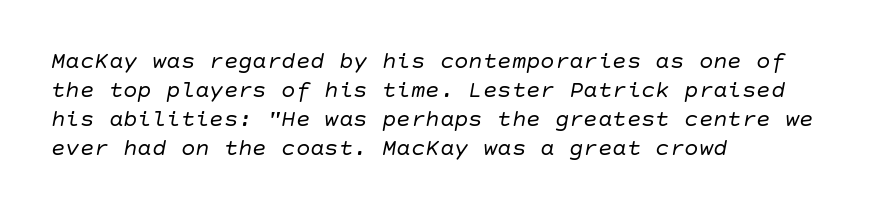
Q: Is the text bold? A: No.
Q: Is the text italic (slanted)? A: Yes, it leans right by about 10 degrees.
Q: Is the text underlined? A: No.
Q: How is the paragraph aligned? A: Left-aligned.
Q: Is the spacing between letters normal or unusually wide? A: Normal.
